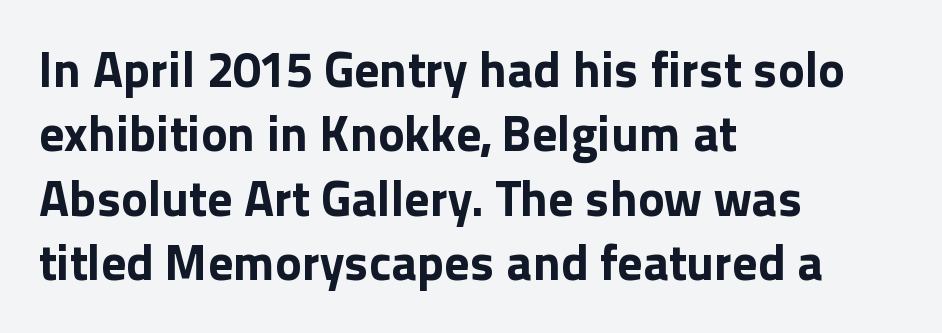
Rule under the text: the space is simply empty. The paragraph shown leans on its left margin. Does the lettering tilt? It doesn't — this is upright. The block of text has a typical density, with ordinary space between rows. The letters advance in unequal steps, a hallmark of proportional type.
